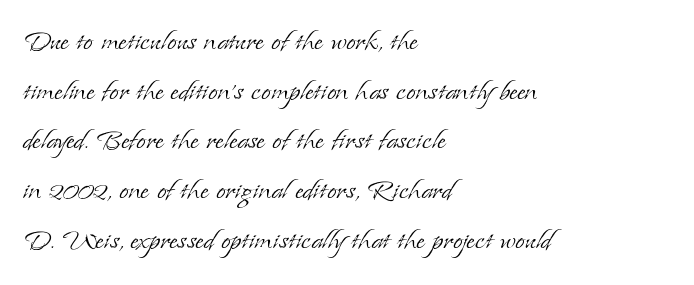
Horizontal bands of white between lines are of average thickness. Leftover space on each line is placed entirely after the last word. Look at the tracking — it's just the regular setting, nothing added. The letters look calm and open, with moderate or lighter stems. Think of a printed novel: that variable character pitch is what you see here.
